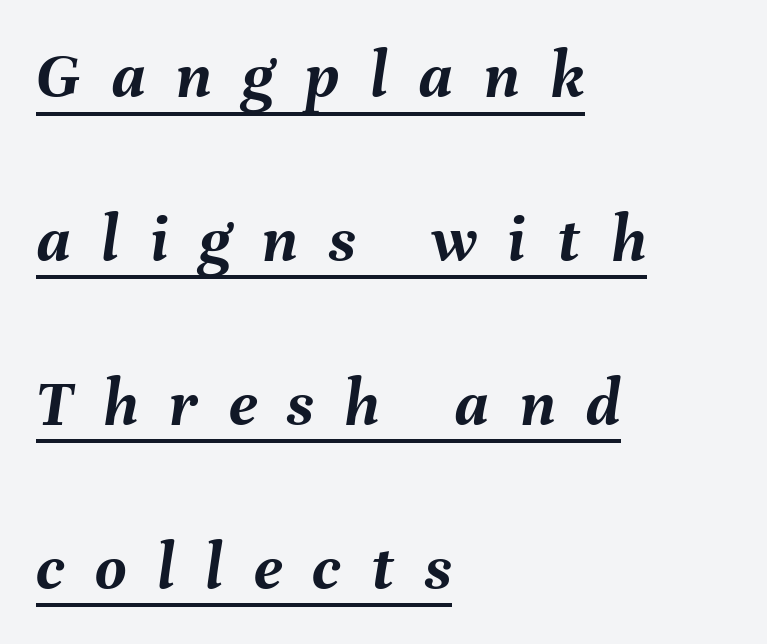
{"italic": "yes", "lean": "right", "slant_degrees": 8, "bold": "yes", "weight": "semibold", "width": "normal", "stroke_contrast": "medium", "x_height": "medium", "monospaced": "no", "underline": "yes", "align": "left", "line_spacing": "loose", "line_spacing_ratio": 2.41, "letter_spacing": "wide", "letter_spacing_em": 0.45, "glyph_px": 68}
